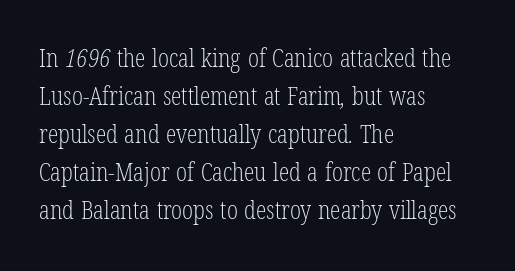
The image shows 26 px text type; set left-aligned, normal line spacing (1.46x), normal letter spacing, not underlined.
